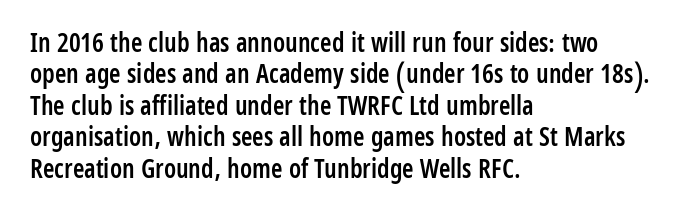
{"italic": "no", "bold": "semi", "underline": "no", "align": "left", "line_spacing_ratio": 1.21, "letter_spacing": "normal", "letter_spacing_em": 0.0, "glyph_px": 26}
